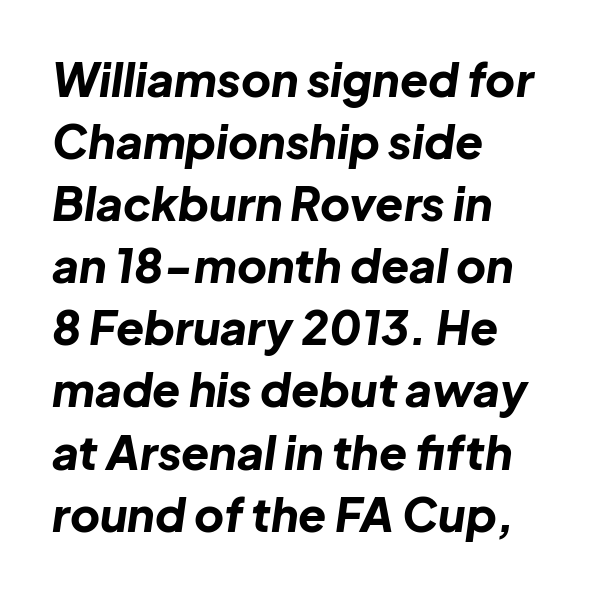
Q: Is the text bold? A: Yes.
Q: Is the text italic (slanted)? A: Yes, it leans right by about 8 degrees.
Q: Is the text underlined? A: No.
Q: How is the paragraph aligned? A: Left-aligned.
Q: Is the spacing between letters normal or unusually wide? A: Normal.
Q: Is the spacing between lines tight, normal or loose? A: Normal.
Q: Width (condensed, normal, or wide)? A: Normal.
Q: Stroke contrast? A: Low.
Q: x-height? A: Medium.
Q: Monospaced? A: No.
